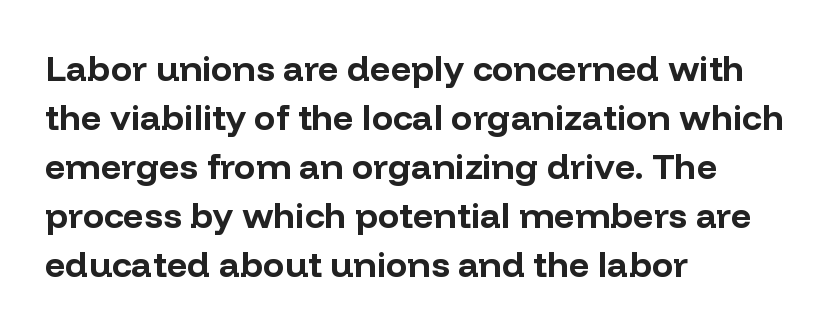
Students, this is bold: see how much ink each stroke carries. Spacing verdict: proportional, widths tailored to each character. I'd call this a sans setting — the letters go barefoot. Horizontal bands of white between lines are of average thickness.
